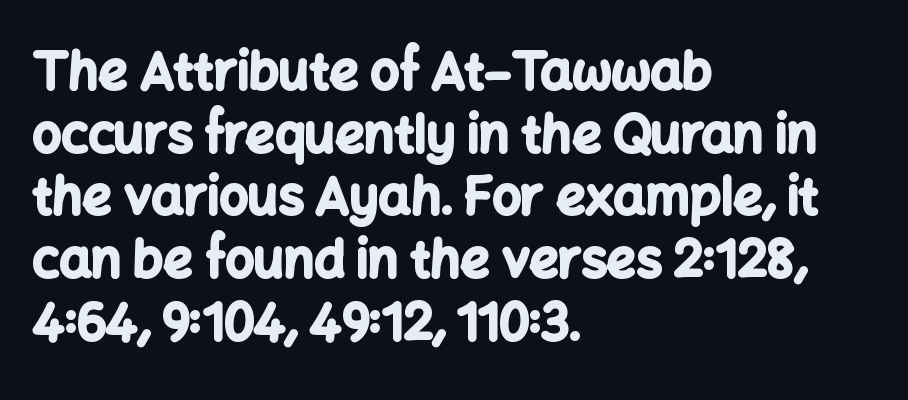
The image shows 51 px bold sans-serif type, upright; set left-aligned, line spacing 1.23x, normal letter spacing, not underlined; low stroke contrast and a medium x-height.
